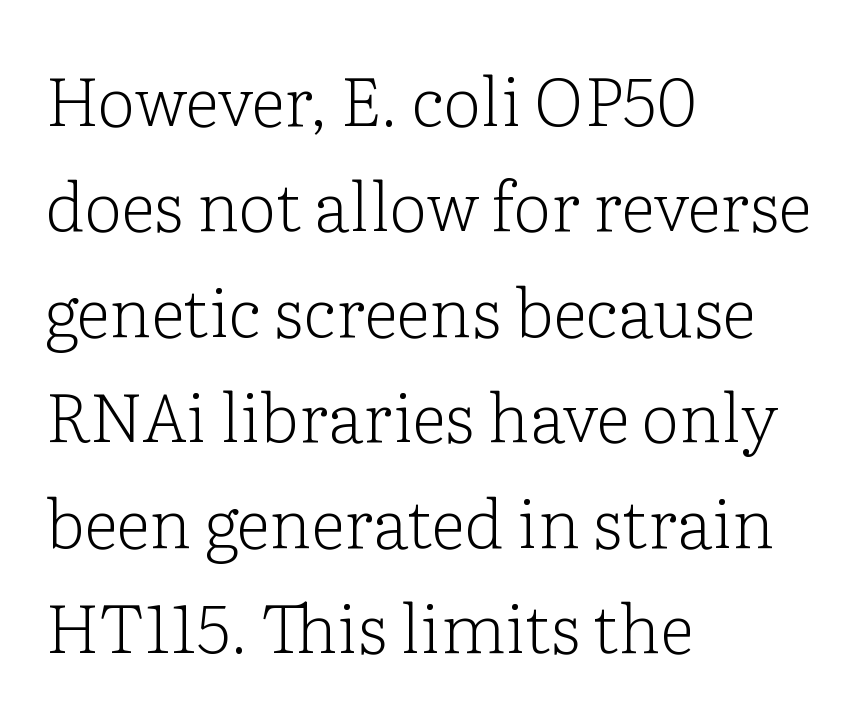
{"serif": "yes", "italic": "no", "bold": "no", "weight": "light", "width": "normal", "stroke_contrast": "low", "x_height": "medium", "monospaced": "no", "underline": "no", "align": "left", "line_spacing": "normal", "line_spacing_ratio": 1.55, "letter_spacing": "normal", "letter_spacing_em": 0.0, "glyph_px": 68}
